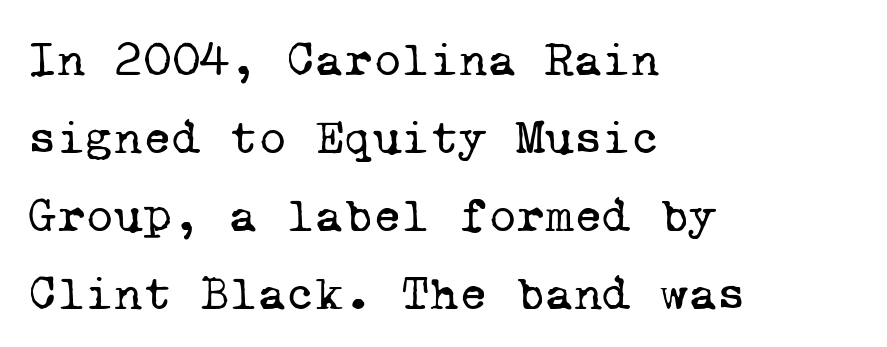
Q: Is the text bold? A: No.
Q: Is the typeface a serif or a sans-serif typeface? A: Serif.
Q: Is the text underlined? A: No.
Q: How is the paragraph aligned? A: Left-aligned.
Q: Is the spacing between letters normal or unusually wide? A: Normal.
Q: Is the spacing between lines tight, normal or loose? A: Normal.
Q: Width (condensed, normal, or wide)? A: Normal.
Q: Stroke contrast? A: Low.
Q: x-height? A: Medium.
Q: Monospaced? A: Yes.
